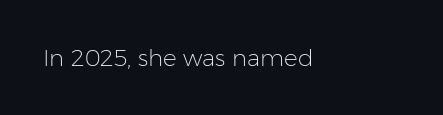
The type is set solid horizontally, with unmodified tracking. Words float on clear page, feet unadorned. A quiet, ordinary-to-light weight characterises the typeface. The type sits square on the baseline with zero lean.
